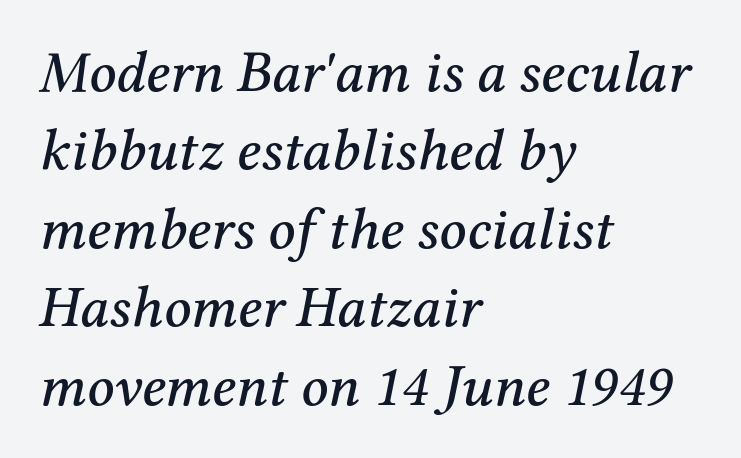
Students, observe: this is what conventionally led text looks like. The face used here is rendered with its standard letterfit. The zone under the glyphs is completely vacant. Would a proofreader flag this as italicized? Yes. To sum up the face: it has serifs. The paragraph shown leans on its left margin.
